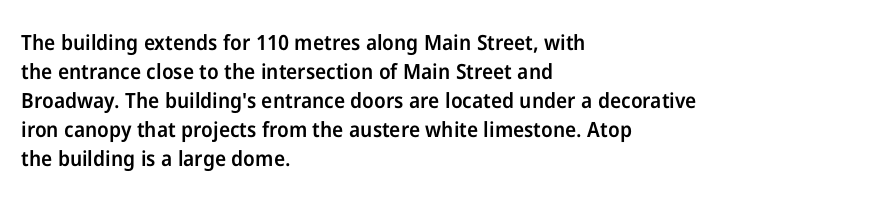
Q: Is the text bold? A: Semi-bold.
Q: Is the text italic (slanted)? A: No, it is upright.
Q: Is the text underlined? A: No.
Q: How is the paragraph aligned? A: Left-aligned.
Q: Is the spacing between letters normal or unusually wide? A: Normal.
Q: Is the spacing between lines tight, normal or loose? A: Normal.
